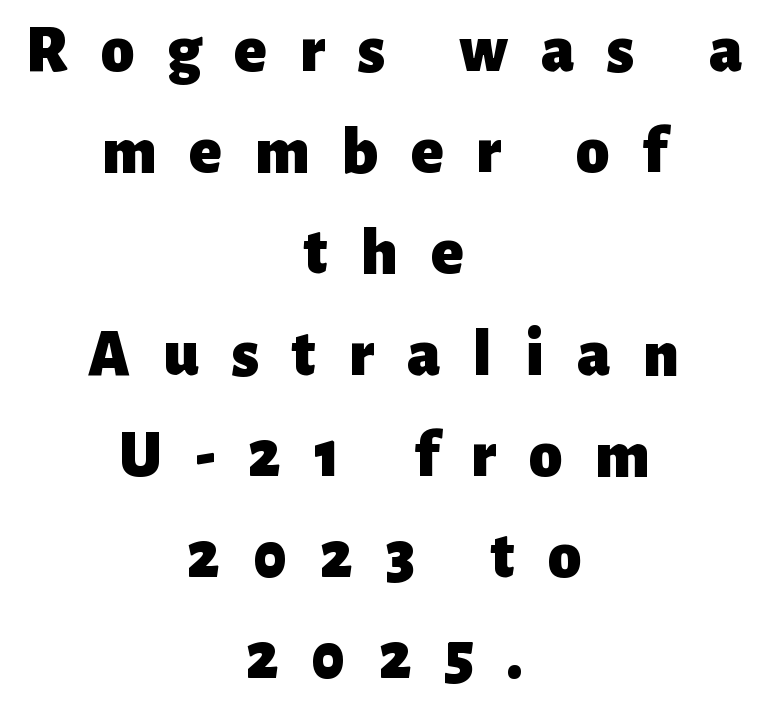
{"serif": "no", "italic": "no", "bold": "yes", "weight": "heavy", "width": "normal", "stroke_contrast": "low", "x_height": "medium", "monospaced": "no", "underline": "no", "align": "center", "line_spacing": "normal", "line_spacing_ratio": 1.51, "letter_spacing": "wide", "letter_spacing_em": 0.49, "glyph_px": 67}
